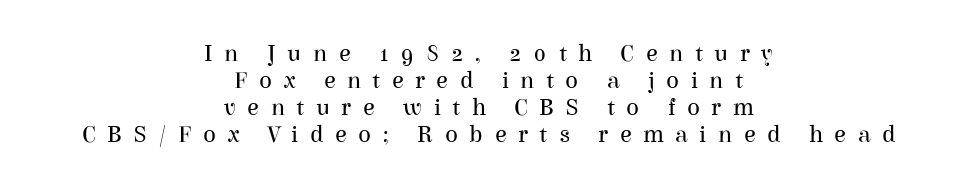
Is there much room between lines? No — they nearly touch. Upright lettering throughout. The letters are spread apart with noticeably loose tracking. The gap between lines stays unmarked. Alignment: centered.
